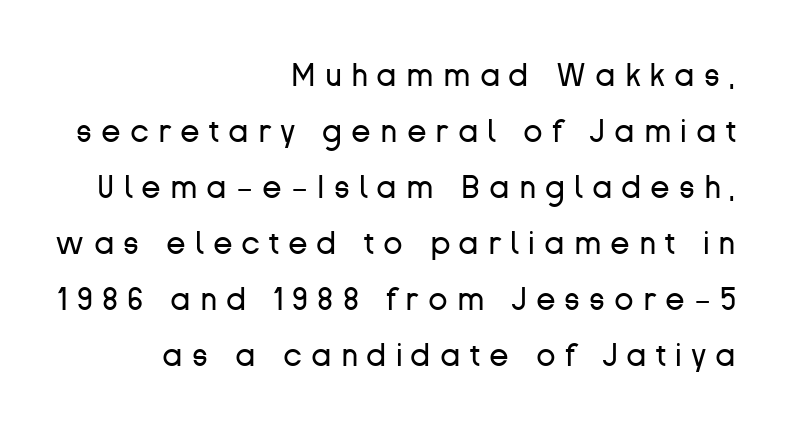
{"serif": "no", "italic": "no", "bold": "no", "weight": "regular", "width": "normal", "stroke_contrast": "low", "x_height": "medium", "monospaced": "no", "underline": "no", "align": "right", "line_spacing_ratio": 1.75, "letter_spacing": "wide", "letter_spacing_em": 0.28, "glyph_px": 32}
